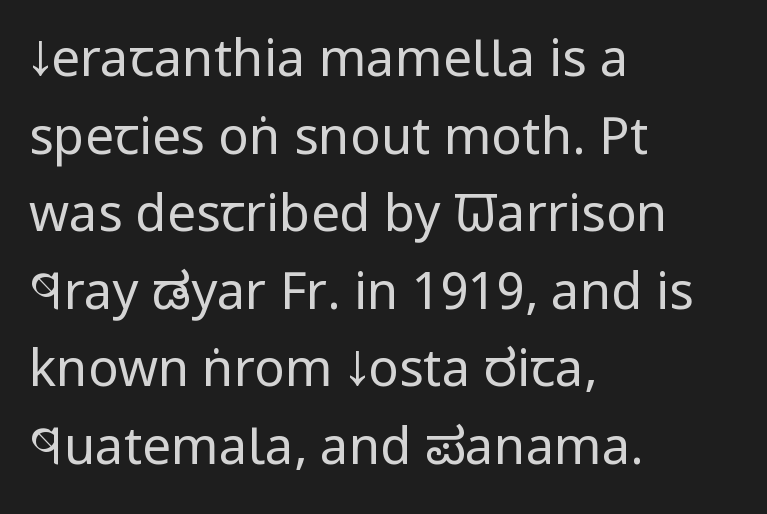
{"serif": "no", "italic": "no", "bold": "no", "weight": "regular", "width": "condensed", "stroke_contrast": "low", "x_height": "large", "monospaced": "no", "underline": "no", "align": "left", "line_spacing": "normal", "line_spacing_ratio": 1.52, "letter_spacing": "normal", "letter_spacing_em": 0.0, "glyph_px": 51}
